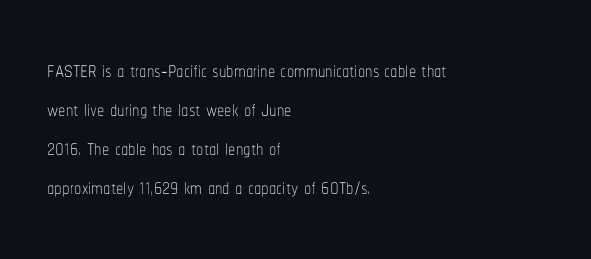
Horizontal bands of white between lines are of average thickness. Alignment: flush left. When letters stand straight like this, we call the style roman or upright. Does extra space separate the letters? No, they use regular spacing. Decoration check: the copy has no underline.
